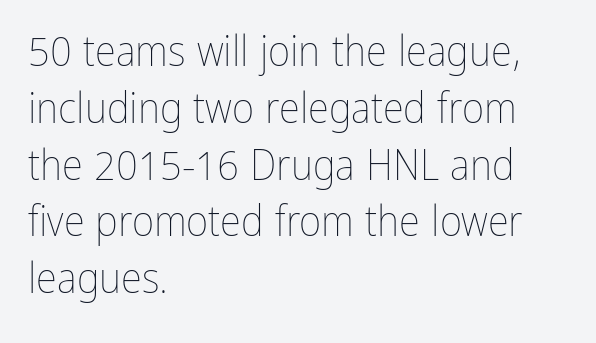
The image shows 43 px thin, condensed type, upright; set left-aligned, normal line spacing (1.32x), normal letter spacing, not underlined; low stroke contrast and a medium x-height.
